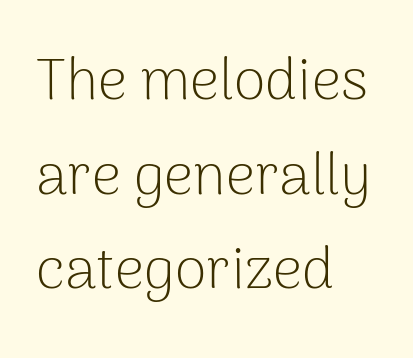
Q: Is the text bold? A: No.
Q: Is the text italic (slanted)? A: No, it is upright.
Q: Is the typeface a serif or a sans-serif typeface? A: Sans-serif.
Q: Is the text underlined? A: No.
Q: How is the paragraph aligned? A: Left-aligned.
Q: Is the spacing between letters normal or unusually wide? A: Normal.
Q: Is the spacing between lines tight, normal or loose? A: Normal.
Q: Width (condensed, normal, or wide)? A: Normal.
Q: Stroke contrast? A: Low.
Q: x-height? A: Medium.
Q: Monospaced? A: No.
